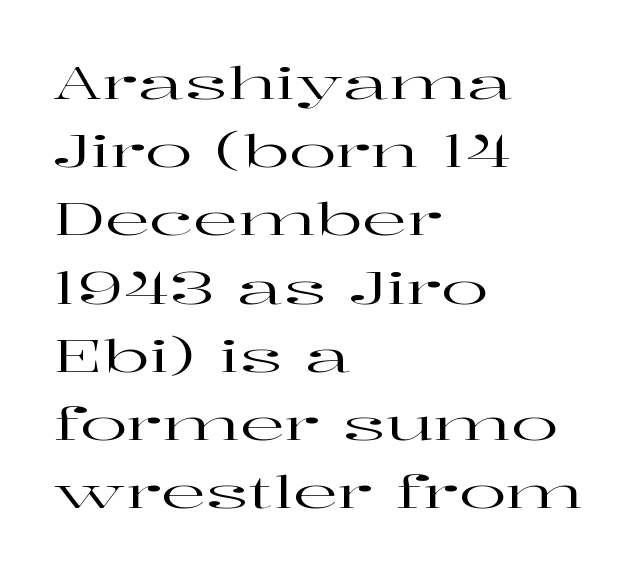
Q: Is the text italic (slanted)? A: No, it is upright.
Q: Is the typeface a serif or a sans-serif typeface? A: Serif.
Q: Is the text underlined? A: No.
Q: How is the paragraph aligned? A: Left-aligned.
Q: Is the spacing between letters normal or unusually wide? A: Normal.
Q: Is the spacing between lines tight, normal or loose? A: Normal.
Q: Width (condensed, normal, or wide)? A: Wide.
Q: Stroke contrast? A: High.
Q: x-height? A: Medium.
Q: Monospaced? A: No.
